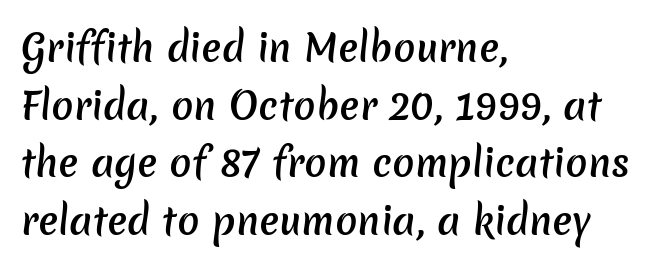
The image shows 37 px semibold sans-serif type; set left-aligned, normal line spacing (1.56x), normal letter spacing, not underlined; low stroke contrast and a medium x-height.
